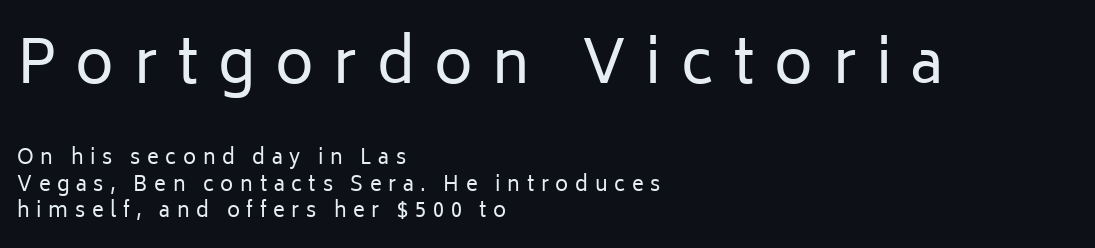
{"serif": "no", "italic": "no", "bold": "no", "weight": "regular", "width": "normal", "stroke_contrast": "low", "x_height": "medium", "monospaced": "no", "underline": "no", "align": "left", "line_spacing": "normal", "line_spacing_ratio": 1.31, "letter_spacing": "wide", "letter_spacing_em": 0.33, "larger_block": "first", "size_ratio": 2.95, "glyph_px": 59}
